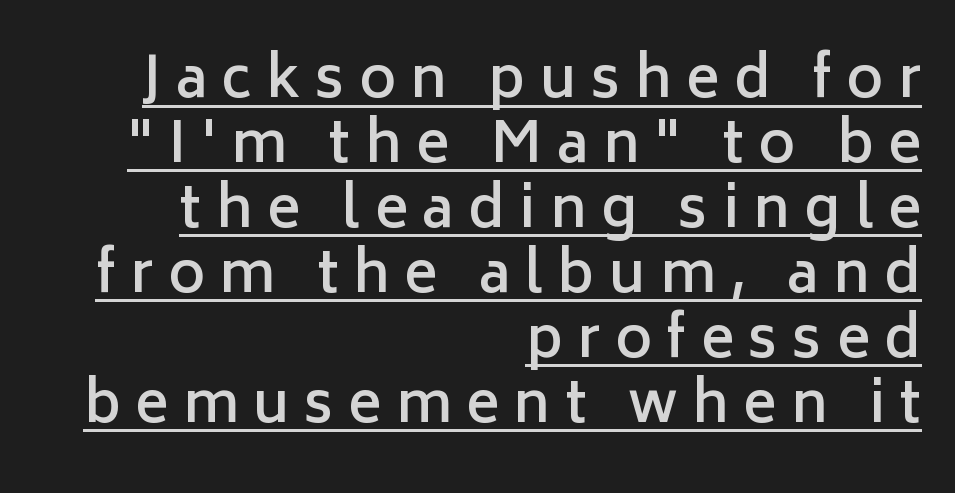
Q: Is the text bold? A: Semi-bold.
Q: Is the text italic (slanted)? A: No, it is upright.
Q: Is the typeface a serif or a sans-serif typeface? A: Sans-serif.
Q: Is the text underlined? A: Yes.
Q: How is the paragraph aligned? A: Right-aligned.
Q: Is the spacing between letters normal or unusually wide? A: Unusually wide.
Q: Width (condensed, normal, or wide)? A: Normal.
Q: Stroke contrast? A: Low.
Q: x-height? A: Medium.
Q: Monospaced? A: No.
